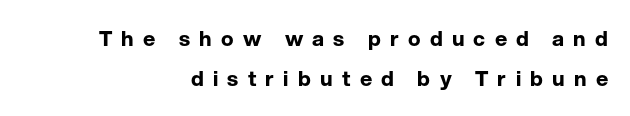
{"italic": "no", "bold": "yes", "underline": "no", "line_spacing": "loose", "line_spacing_ratio": 1.92, "letter_spacing": "wide", "letter_spacing_em": 0.44, "glyph_px": 21}
